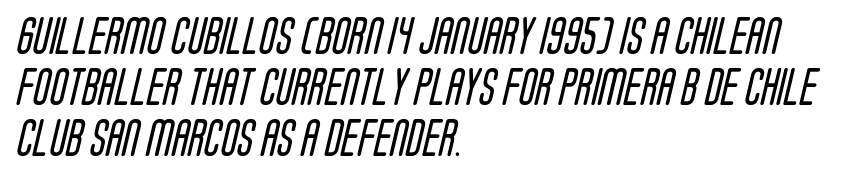
{"serif": "no", "bold": "no", "weight": "regular", "width": "condensed", "stroke_contrast": "low", "x_height": "large", "monospaced": "no", "underline": "no", "align": "left", "line_spacing": "normal", "line_spacing_ratio": 1.34, "letter_spacing": "normal", "letter_spacing_em": 0.0, "glyph_px": 38}
